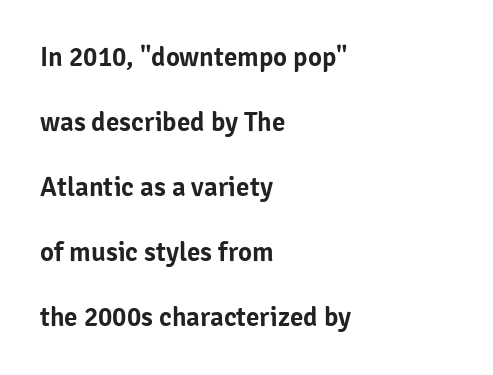
Tall strokes in this sample are plumb rather than angled. Beneath every word, the page is bare. There is no visible air inserted between adjacent glyphs. The space between consecutive lines is lavish. The compositor pushed each line to the left boundary.
